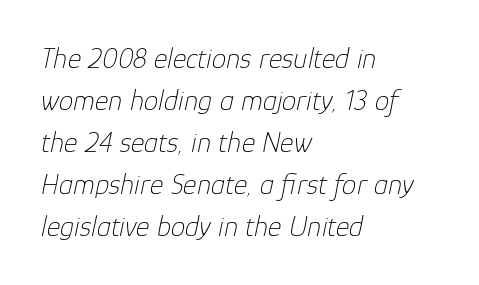
Notice how the stems are inclined rather than vertical — that's the hallmark of italics. Caption: face not bold, strokes unweighted. Do the characters align in a grid? No, the font is proportional. Successive baselines arrive at the customary interval.
